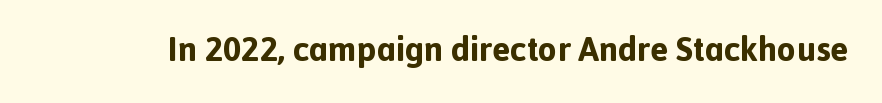
{"serif": "no", "italic": "no", "bold": "yes", "weight": "bold", "width": "normal", "x_height": "medium", "monospaced": "no", "underline": "no", "letter_spacing": "normal", "letter_spacing_em": 0.0, "glyph_px": 34}
